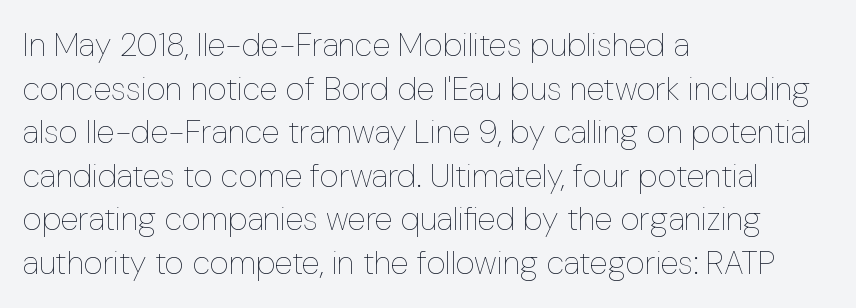
The image shows 33 px thin, condensed type, upright; set left-aligned, normal line spacing (1.32x), normal letter spacing, not underlined; low stroke contrast and a medium x-height.
